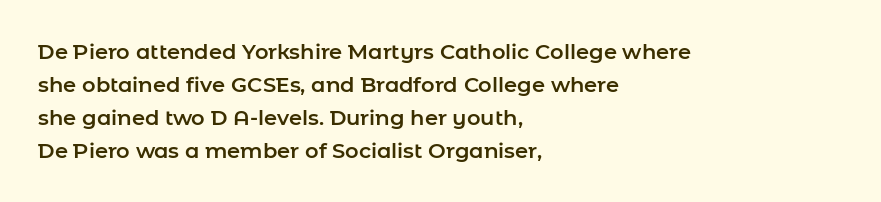
Q: Is the text italic (slanted)? A: No, it is upright.
Q: Is the text underlined? A: No.
Q: How is the paragraph aligned? A: Left-aligned.
Q: Is the spacing between letters normal or unusually wide? A: Normal.
Q: Is the spacing between lines tight, normal or loose? A: Normal.
